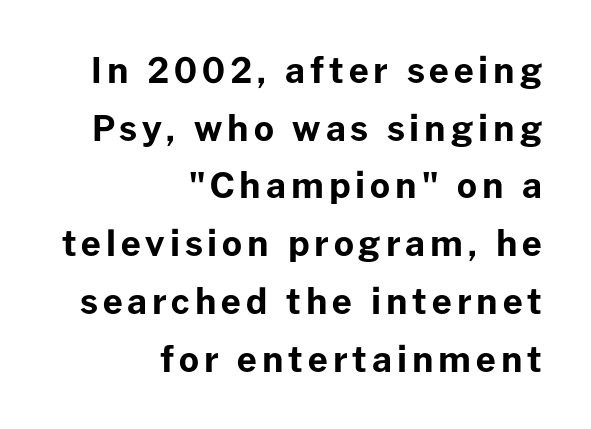
The image shows 35 px bold sans-serif type, upright; set right-aligned, normal line spacing (1.65x), not underlined; low stroke contrast and a medium x-height.
